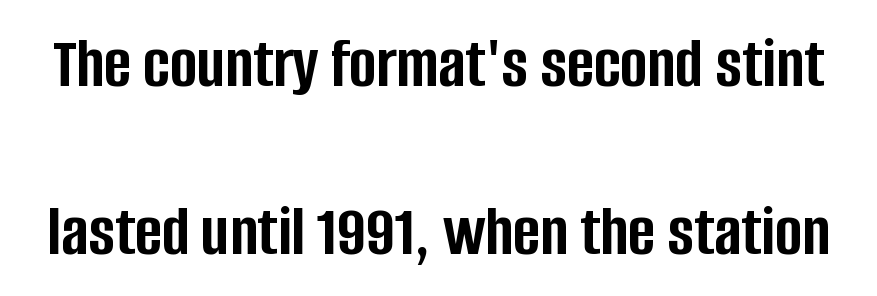
The image shows 73 px semibold, condensed sans-serif type, upright; set loose line spacing (2.3x), normal letter spacing, not underlined; low stroke contrast and a large x-height.
